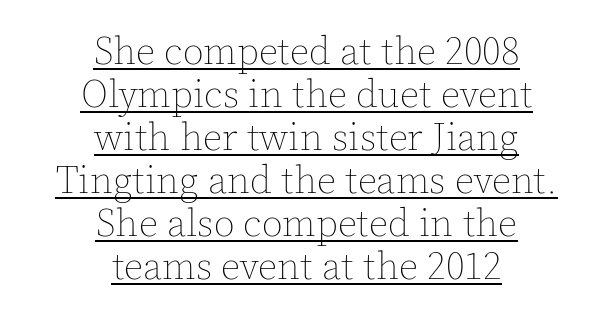
{"italic": "no", "bold": "no", "weight": "thin", "width": "normal", "x_height": "medium", "monospaced": "no", "underline": "yes", "align": "center", "line_spacing": "tight", "line_spacing_ratio": 1.13, "letter_spacing": "normal", "letter_spacing_em": 0.0, "glyph_px": 38}
